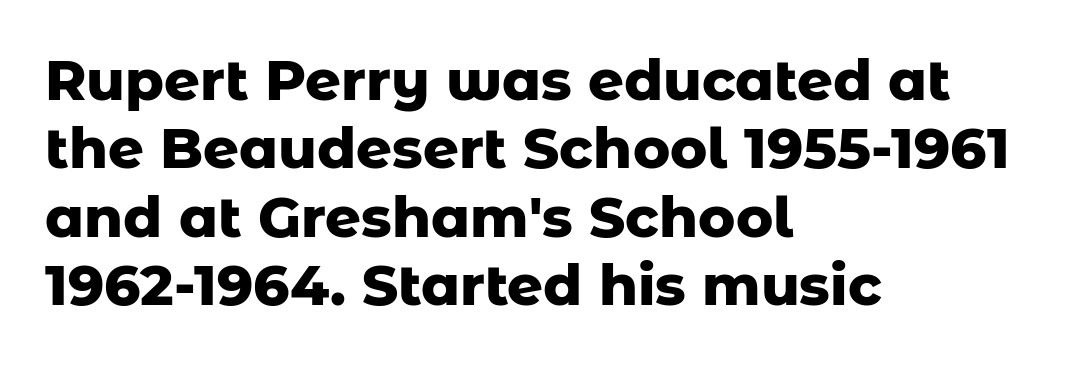
{"serif": "no", "italic": "no", "bold": "yes", "weight": "heavy", "width": "normal", "stroke_contrast": "low", "x_height": "medium", "monospaced": "no", "underline": "no", "align": "left", "line_spacing_ratio": 1.22, "letter_spacing": "normal", "letter_spacing_em": 0.0, "glyph_px": 56}
